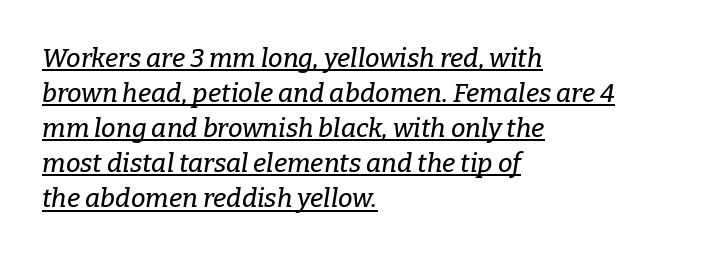
Students, note that the glyphs here touch the page at normal intervals. Quick note: underline on. Italic: yes, the glyphs are oblique. Is there much room between lines? A standard amount, neither cramped nor airy. All the whitespace from short lines collects on the right.
